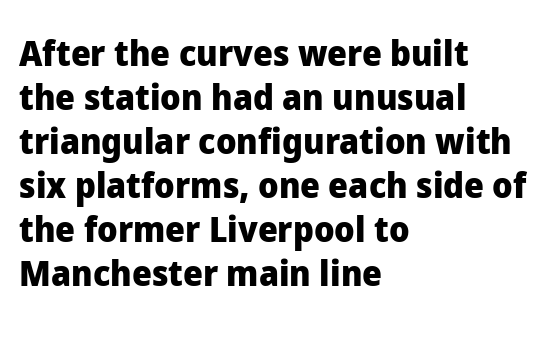
Nobody touched the tracking dial on this one. These lines are rendered in a variable-pitch font. The face used here is a sans, in the tradition of grotesques and geometrics. Weight: bold. The block of text has a typical density, with ordinary space between rows. The lines in this sample share a left origin and differ only in where they stop.
